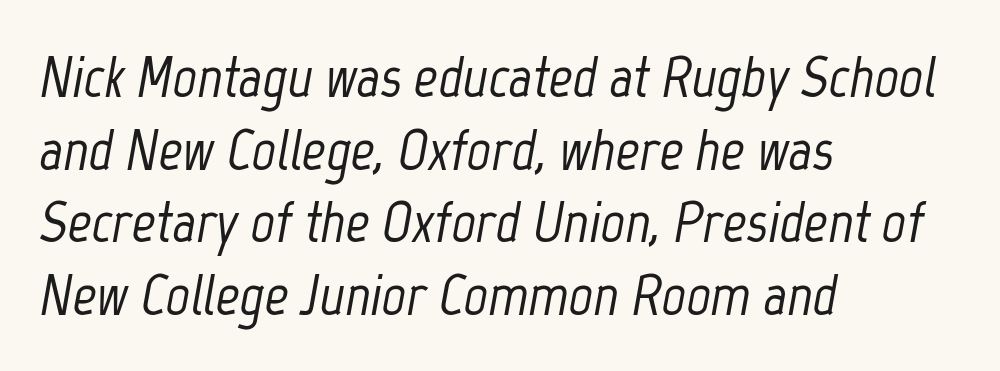
The image shows 59 px condensed type, italic (leaning right); set left-aligned, line spacing 1.23x, normal letter spacing, not underlined; low stroke contrast and a medium x-height.
